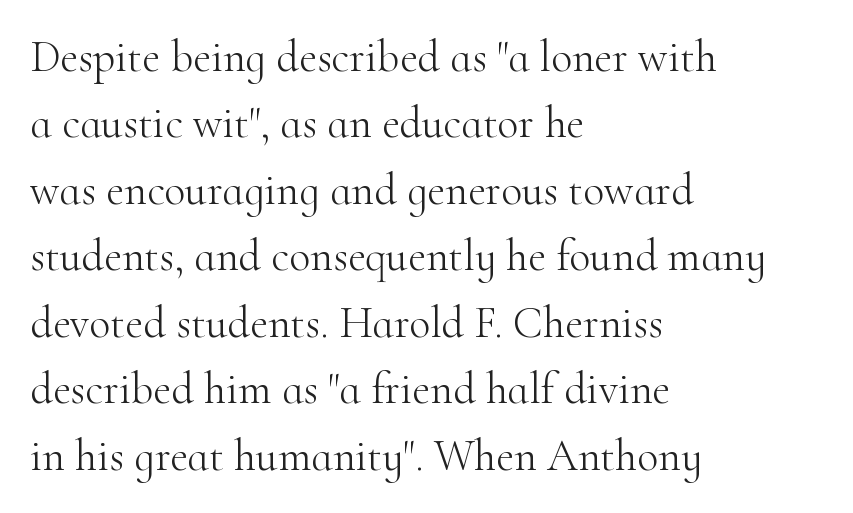
{"serif": "yes", "italic": "no", "bold": "no", "weight": "light", "width": "normal", "stroke_contrast": "high", "x_height": "small", "monospaced": "no", "underline": "no", "align": "left", "line_spacing": "normal", "line_spacing_ratio": 1.51, "letter_spacing": "normal", "letter_spacing_em": 0.0, "glyph_px": 44}
